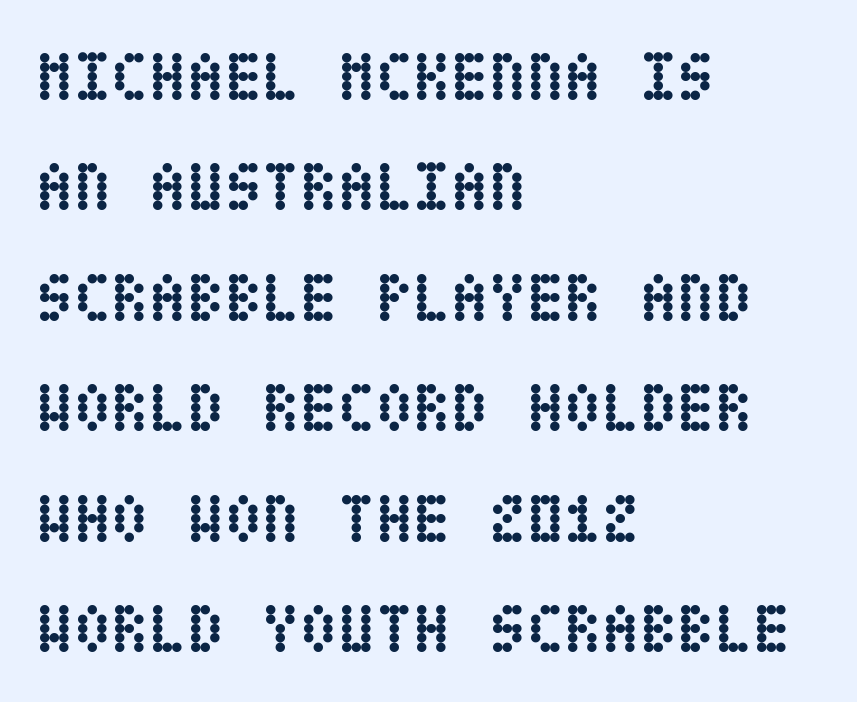
Q: Is the text bold? A: Yes.
Q: Is the text italic (slanted)? A: No, it is upright.
Q: Is the text underlined? A: No.
Q: How is the paragraph aligned? A: Left-aligned.
Q: Is the spacing between letters normal or unusually wide? A: Normal.
Q: Is the spacing between lines tight, normal or loose? A: Normal.
Q: Width (condensed, normal, or wide)? A: Condensed.
Q: Stroke contrast? A: Low.
Q: x-height? A: Large.
